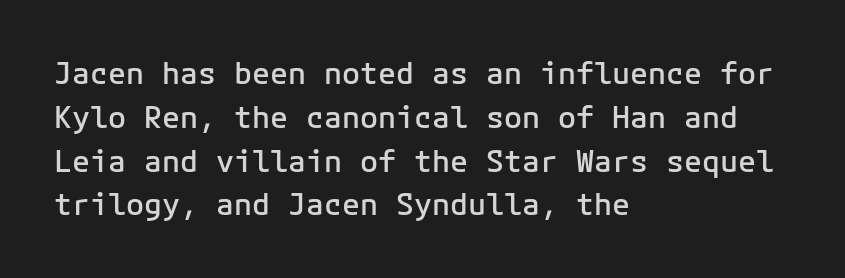
The image shows 30 px semibold sans-serif type, upright, monospaced; set left-aligned, normal line spacing (1.46x), normal letter spacing, not underlined; low stroke contrast and a medium x-height.
